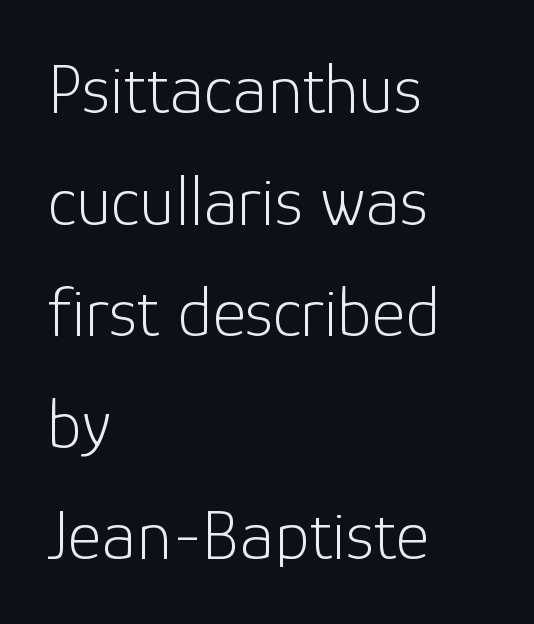
Is this a fixed-width face? No — the glyphs have proportional, varying widths. The font's upright variant was chosen for this text. The font family rendered here belongs to the sans-serif group. The paragraph shown leans on its left margin. Descenders hang freely into open space. No heavy texture on the line: the type isn't bold.
